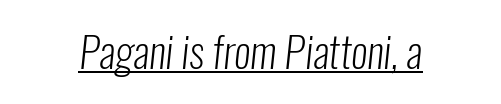
Proportional: the letters do not fall into vertical columns. These lines are composed in type without serifs. The letters sit at their default tracking, neither squeezed nor spread. Notice how a bar underscores the lettering throughout.
